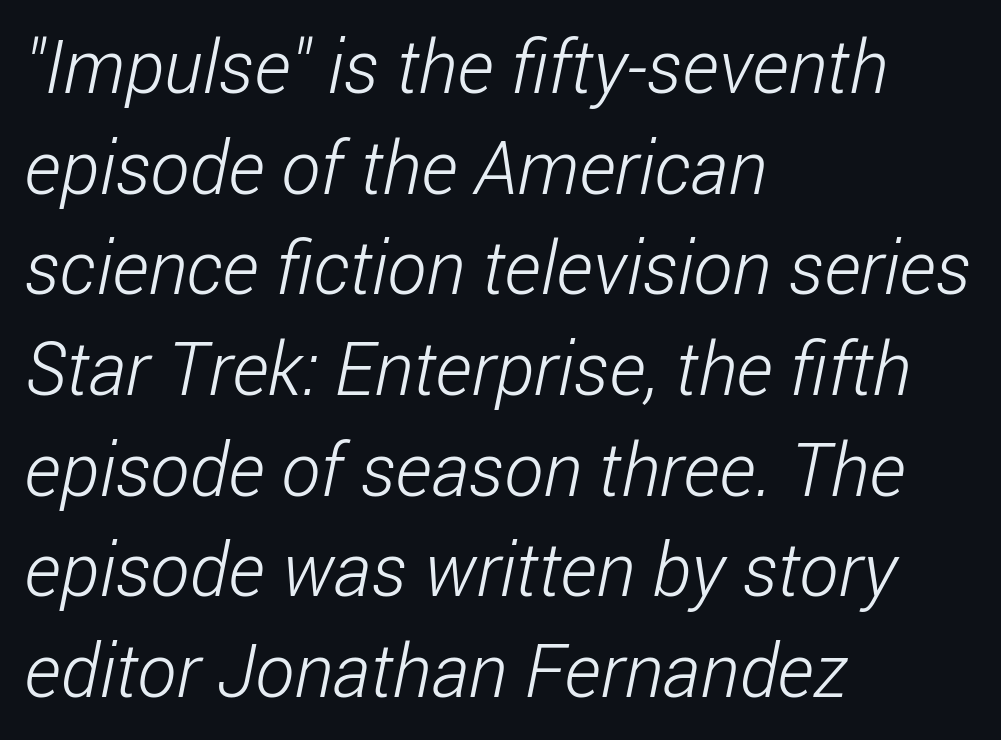
Q: Is the text bold? A: No.
Q: Is the typeface a serif or a sans-serif typeface? A: Sans-serif.
Q: Is the text underlined? A: No.
Q: How is the paragraph aligned? A: Left-aligned.
Q: Is the spacing between letters normal or unusually wide? A: Normal.
Q: Is the spacing between lines tight, normal or loose? A: Normal.
Q: Width (condensed, normal, or wide)? A: Condensed.
Q: Stroke contrast? A: Low.
Q: x-height? A: Medium.
Q: Monospaced? A: No.
